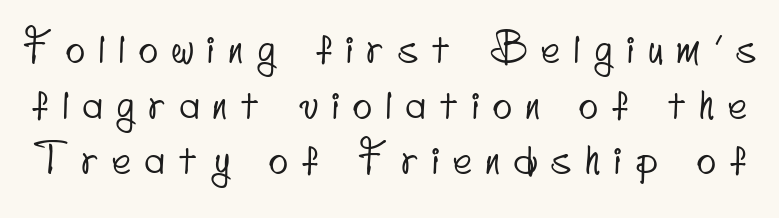
{"serif": "no", "width": "condensed", "stroke_contrast": "low", "x_height": "small", "monospaced": "no", "underline": "no", "line_spacing": "normal", "line_spacing_ratio": 1.39, "letter_spacing": "wide", "letter_spacing_em": 0.36, "glyph_px": 40}
